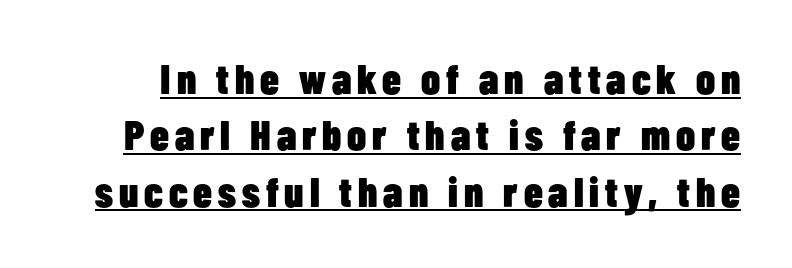
{"serif": "no", "italic": "no", "bold": "yes", "weight": "heavy", "width": "condensed", "stroke_contrast": "low", "x_height": "medium", "monospaced": "no", "underline": "yes", "line_spacing": "normal", "line_spacing_ratio": 1.34, "glyph_px": 42}
